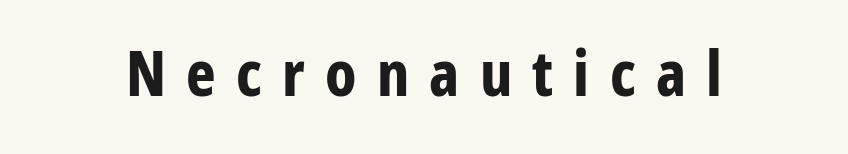
{"serif": "no", "italic": "no", "bold": "yes", "weight": "bold", "width": "condensed", "stroke_contrast": "low", "x_height": "medium", "monospaced": "no", "underline": "no", "letter_spacing": "wide", "letter_spacing_em": 0.32, "glyph_px": 63}
